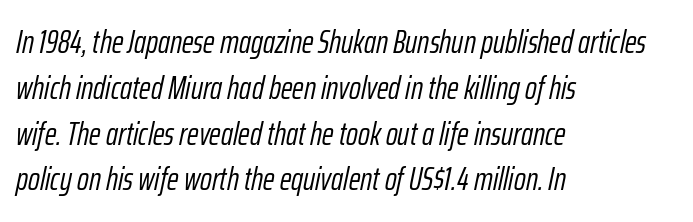
Q: Is the text bold? A: No.
Q: Is the text italic (slanted)? A: Yes, it leans right by about 12 degrees.
Q: Is the text underlined? A: No.
Q: How is the paragraph aligned? A: Left-aligned.
Q: Is the spacing between letters normal or unusually wide? A: Normal.
Q: Is the spacing between lines tight, normal or loose? A: Normal.
Q: Width (condensed, normal, or wide)? A: Condensed.
Q: Stroke contrast? A: Low.
Q: x-height? A: Medium.
Q: Monospaced? A: No.
